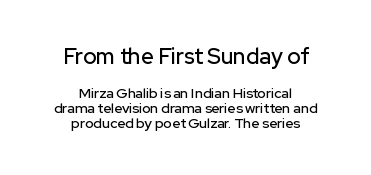
Q: Is the text italic (slanted)? A: No, it is upright.
Q: Is the text underlined? A: No.
Q: How is the paragraph aligned? A: Centered.
Q: Is the spacing between letters normal or unusually wide? A: Normal.
Q: Is the spacing between lines tight, normal or loose? A: Tight.
Q: Which block of text is set in a larger size, the first (top) or the second (bottom)? A: The first (top) one.
